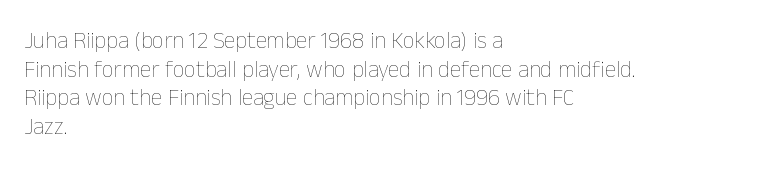
The image shows 23 px text type, upright; set left-aligned, normal line spacing (1.25x), normal letter spacing, not underlined.
